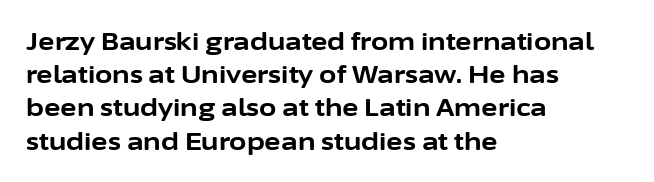
One-word summary of the alignment: left. Compared with an ordinary text face, these strokes are far heavier — a full bold. Interline gaps are of average width in this sample. Letter spacing: default. The baseline area is clear. The letters stand upright; this is a roman face.
